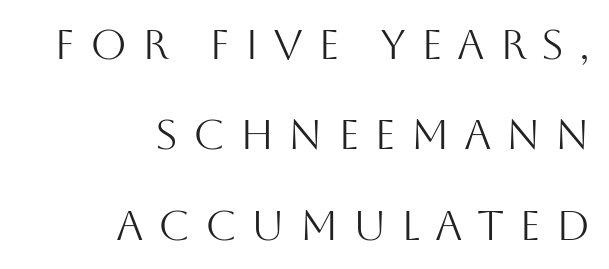
The image shows 42 px light sans-serif type, upright; set right-aligned, loose line spacing (2.15x), unusually wide letter spacing (+0.35 em), not underlined; medium stroke contrast and a large x-height.
